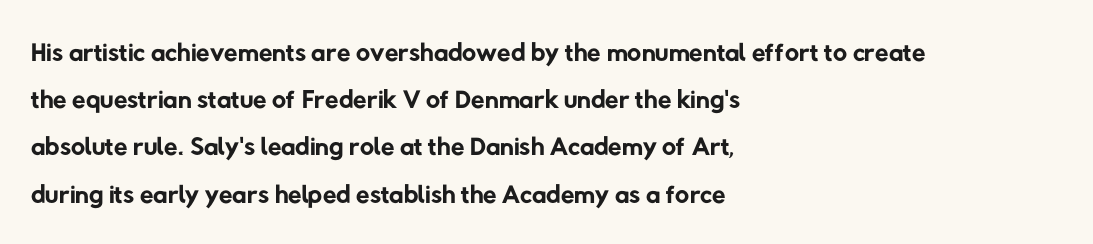
Counters stay open thanks to moderate or lighter strokes. Words appear dense and cohesive because spacing is normal. One-word summary of the alignment: left. This rendering employs a face without finishing strokes, i.e., a sans-serif. Check under the words: just untouched page.
